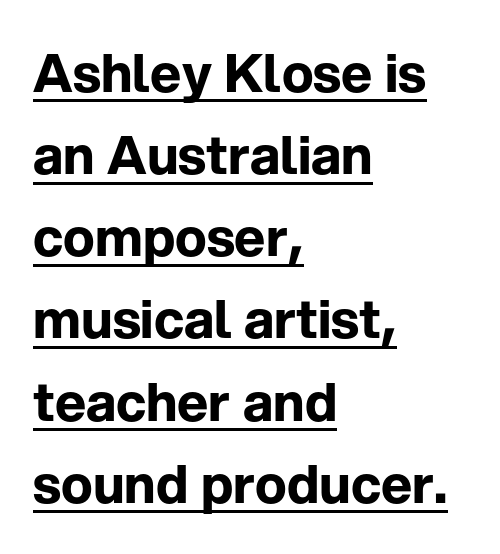
{"serif": "no", "italic": "no", "bold": "yes", "weight": "bold", "width": "normal", "stroke_contrast": "low", "x_height": "medium", "monospaced": "no", "underline": "yes", "align": "left", "line_spacing": "normal", "line_spacing_ratio": 1.55, "letter_spacing": "normal", "letter_spacing_em": 0.0, "glyph_px": 53}
